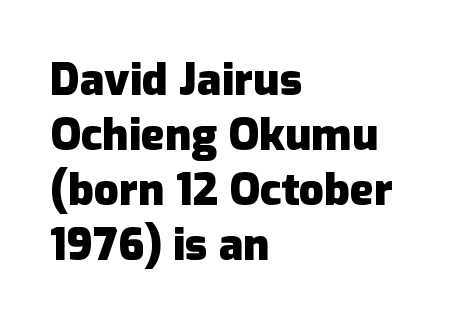
{"serif": "no", "italic": "no", "bold": "yes", "weight": "heavy", "width": "normal", "stroke_contrast": "low", "x_height": "medium", "monospaced": "no", "underline": "no", "align": "left", "line_spacing": "normal", "line_spacing_ratio": 1.25, "letter_spacing": "normal", "letter_spacing_em": 0.0, "glyph_px": 44}
